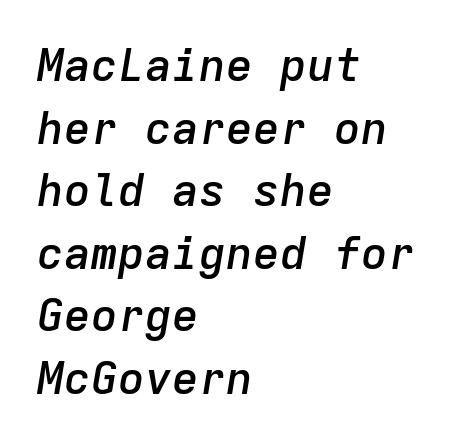
The image shows 45 px semibold type, italic (leaning right), monospaced; set left-aligned, normal line spacing (1.39x), normal letter spacing, not underlined; low stroke contrast and a medium x-height.
